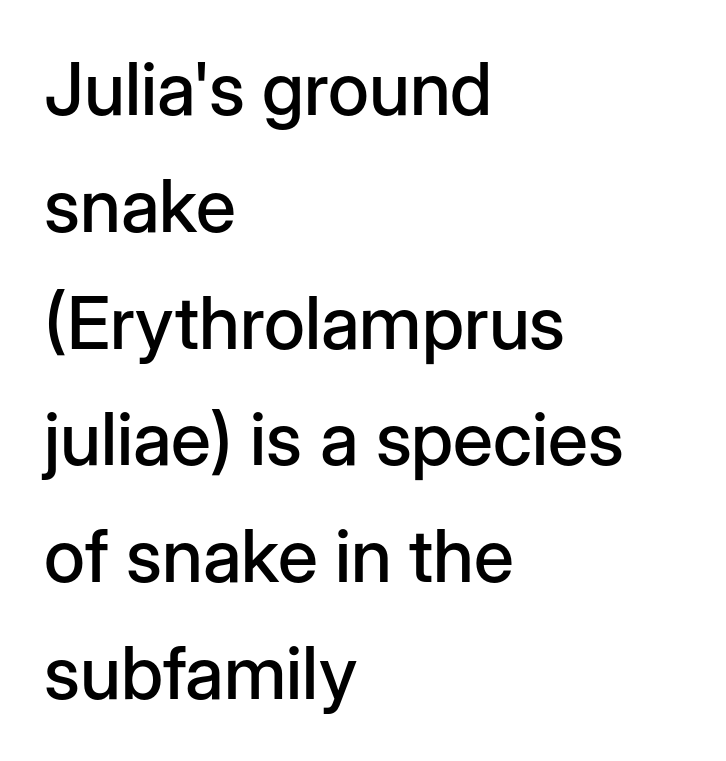
The image shows 73 px sans-serif type, upright; set left-aligned, normal line spacing (1.6x), normal letter spacing, not underlined; low stroke contrast and a medium x-height.
